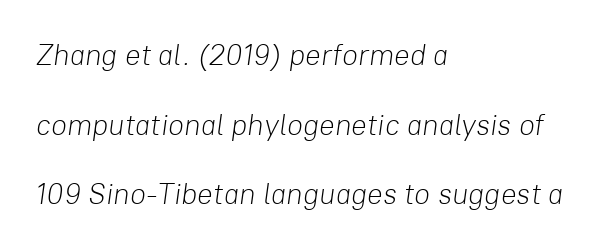
{"italic": "yes", "lean": "right", "slant_degrees": 8, "bold": "no", "weight": "light", "width": "normal", "stroke_contrast": "low", "x_height": "medium", "monospaced": "no", "underline": "no", "align": "left", "line_spacing": "loose", "line_spacing_ratio": 2.4, "letter_spacing": "normal", "letter_spacing_em": 0.0, "glyph_px": 29}
